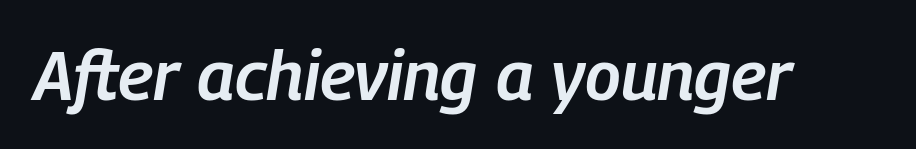
Q: Is the text bold? A: Semi-bold.
Q: Is the text italic (slanted)? A: Yes, it leans right by about 9 degrees.
Q: Is the text underlined? A: No.
Q: Is the spacing between letters normal or unusually wide? A: Normal.
Q: Width (condensed, normal, or wide)? A: Condensed.
Q: Stroke contrast? A: Low.
Q: x-height? A: Medium.
Q: Monospaced? A: No.
